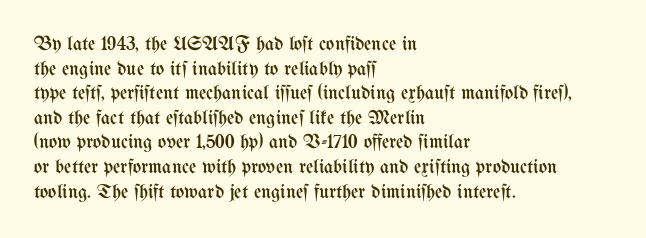
{"italic": "no", "bold": "no", "underline": "no", "align": "left", "line_spacing_ratio": 1.23, "letter_spacing": "normal", "letter_spacing_em": 0.0, "glyph_px": 20}
